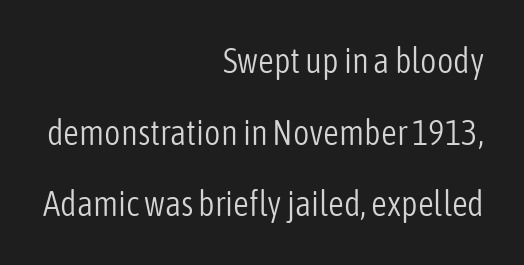
The image shows 35 px light, condensed sans-serif type, upright; set right-aligned, loose line spacing (2.05x), normal letter spacing, not underlined; low stroke contrast and a medium x-height.
